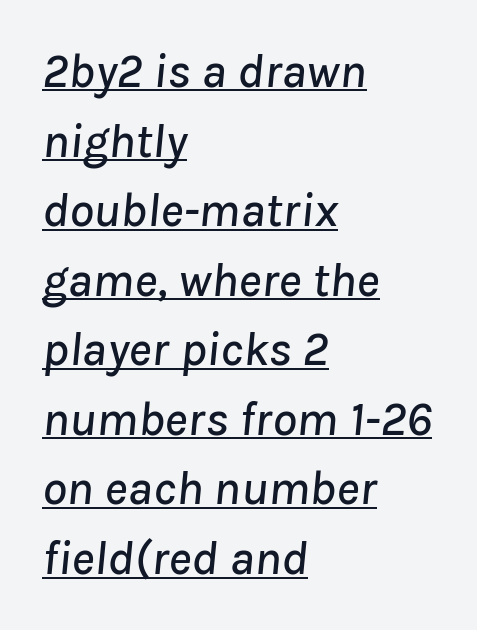
{"italic": "yes", "lean": "right", "slant_degrees": 8, "width": "normal", "stroke_contrast": "low", "x_height": "medium", "monospaced": "no", "underline": "yes", "align": "left", "line_spacing": "normal", "line_spacing_ratio": 1.42, "letter_spacing": "normal", "letter_spacing_em": 0.0, "glyph_px": 49}
